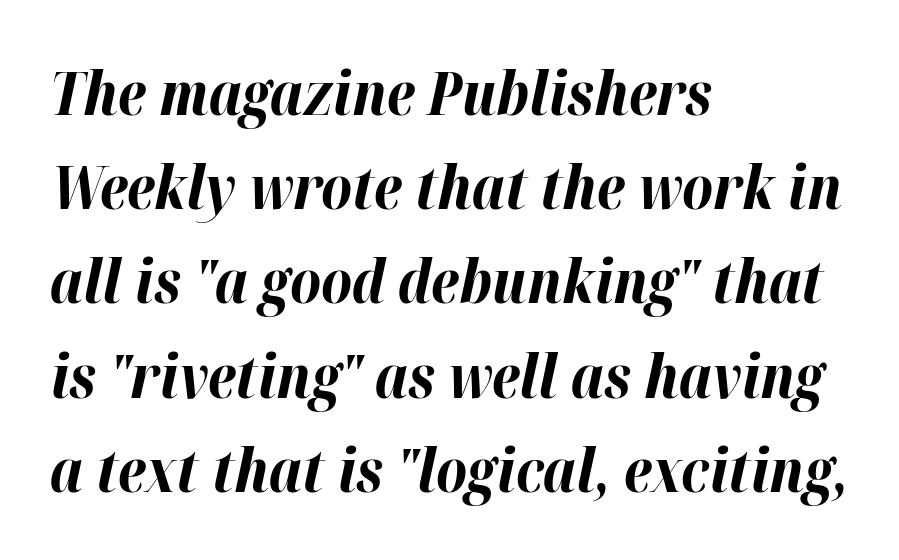
The image shows 60 px bold type, italic (leaning right); set left-aligned, normal line spacing (1.57x), normal letter spacing, not underlined; high stroke contrast and a medium x-height.
